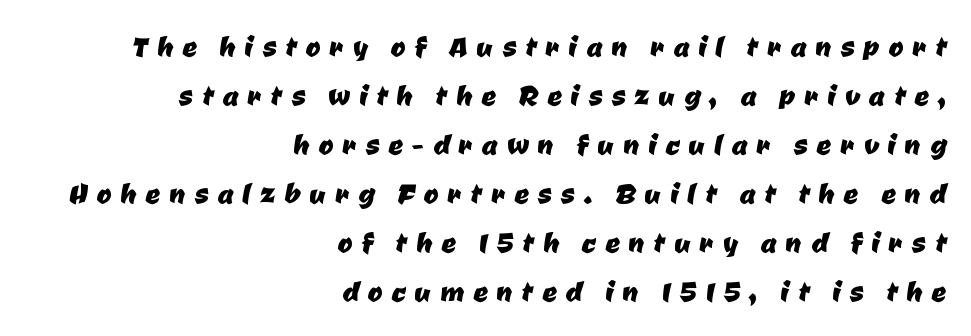
{"serif": "no", "width": "normal", "stroke_contrast": "low", "x_height": "medium", "monospaced": "no", "underline": "no", "align": "right", "line_spacing": "normal", "line_spacing_ratio": 1.36, "letter_spacing": "wide", "letter_spacing_em": 0.25, "glyph_px": 36}
